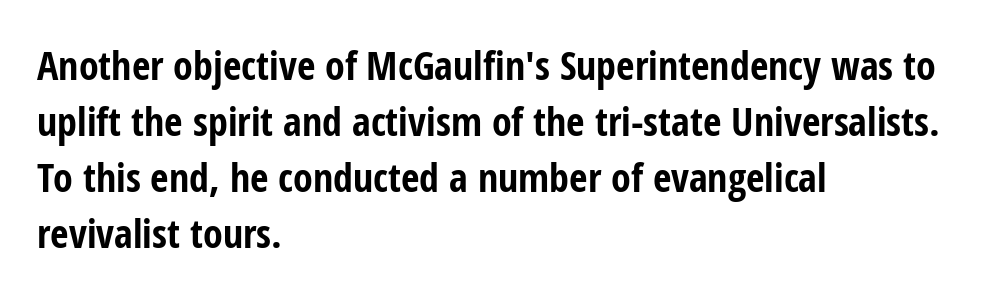
Q: Is the text bold? A: Yes.
Q: Is the text italic (slanted)? A: No, it is upright.
Q: Is the typeface a serif or a sans-serif typeface? A: Sans-serif.
Q: Is the text underlined? A: No.
Q: How is the paragraph aligned? A: Left-aligned.
Q: Is the spacing between letters normal or unusually wide? A: Normal.
Q: Is the spacing between lines tight, normal or loose? A: Normal.
Q: Width (condensed, normal, or wide)? A: Condensed.
Q: Stroke contrast? A: Low.
Q: x-height? A: Medium.
Q: Monospaced? A: No.
